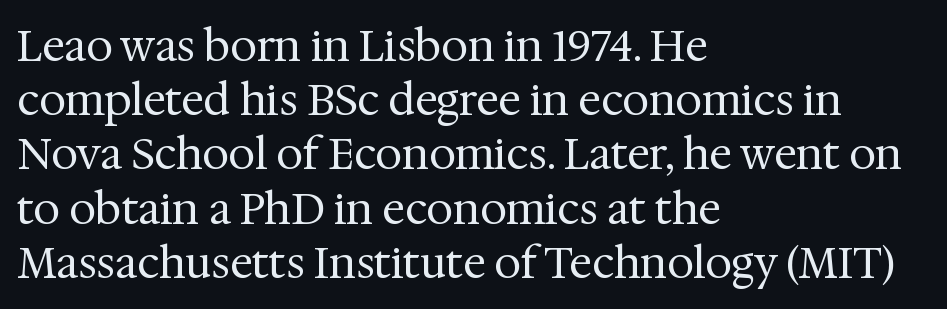
The image shows 43 px regular-weight serif type, upright; set left-aligned, normal line spacing (1.26x), normal letter spacing, not underlined; medium stroke contrast and a medium x-height.
